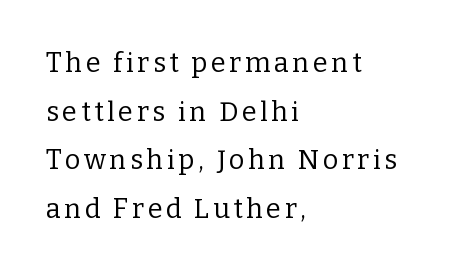
{"italic": "no", "bold": "no", "underline": "no", "align": "left", "line_spacing_ratio": 1.8, "glyph_px": 27}
